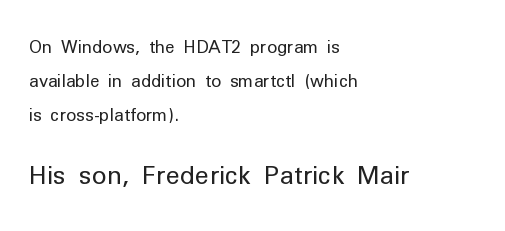
Q: Is the text bold? A: No.
Q: Is the text italic (slanted)? A: No, it is upright.
Q: Is the text underlined? A: No.
Q: How is the paragraph aligned? A: Left-aligned.
Q: Is the spacing between letters normal or unusually wide? A: Normal.
Q: Is the spacing between lines tight, normal or loose? A: Loose.
Q: Which block of text is set in a larger size, the first (top) or the second (bottom)? A: The second (bottom) one.
